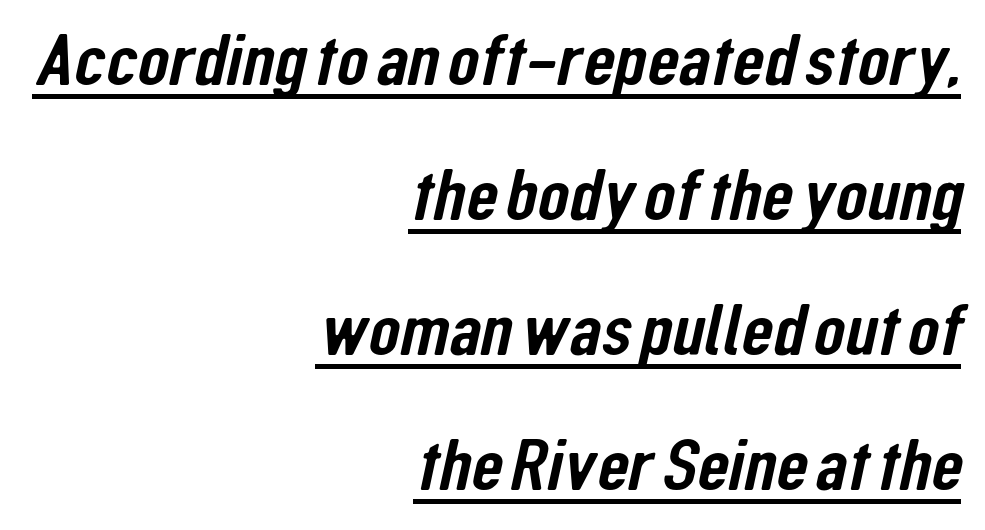
Q: Is the typeface a serif or a sans-serif typeface? A: Sans-serif.
Q: Is the text underlined? A: Yes.
Q: How is the paragraph aligned? A: Right-aligned.
Q: Is the spacing between letters normal or unusually wide? A: Normal.
Q: Width (condensed, normal, or wide)? A: Condensed.
Q: Stroke contrast? A: Low.
Q: x-height? A: Medium.
Q: Monospaced? A: No.
